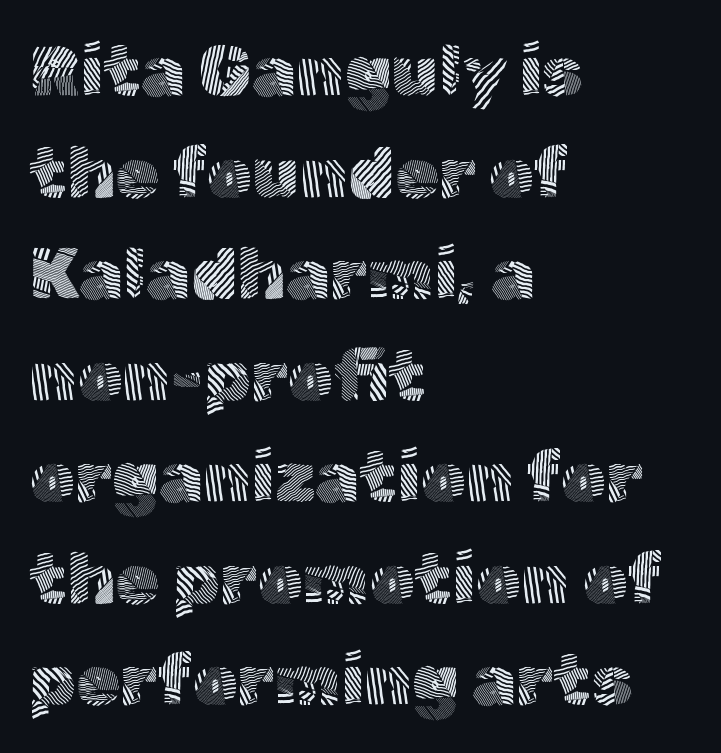
Bold? No — there's no thickening of the strokes. Caption: standard tracking, unaltered. Every character sits straight up, as roman type does. These lines are rendered in a variable-pitch font. A clean baseline with only descenders dipping below it. The compositor pushed each line to the left boundary.
